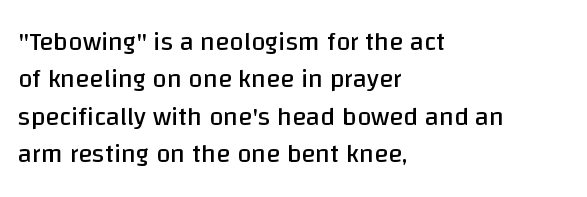
Is the letter spacing exaggerated? No — it looks like the ordinary default. This block has exactly the height ordinary leading produces. This is the regular roman posture of the typeface. Weight: not bold — regular or lighter.
